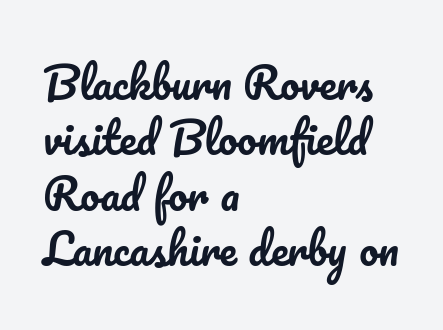
Q: Is the text italic (slanted)? A: Yes.
Q: Is the text underlined? A: No.
Q: How is the paragraph aligned? A: Left-aligned.
Q: Is the spacing between letters normal or unusually wide? A: Normal.
Q: Is the spacing between lines tight, normal or loose? A: Normal.
Q: Width (condensed, normal, or wide)? A: Normal.
Q: Stroke contrast? A: Low.
Q: x-height? A: Small.
Q: Monospaced? A: No.
